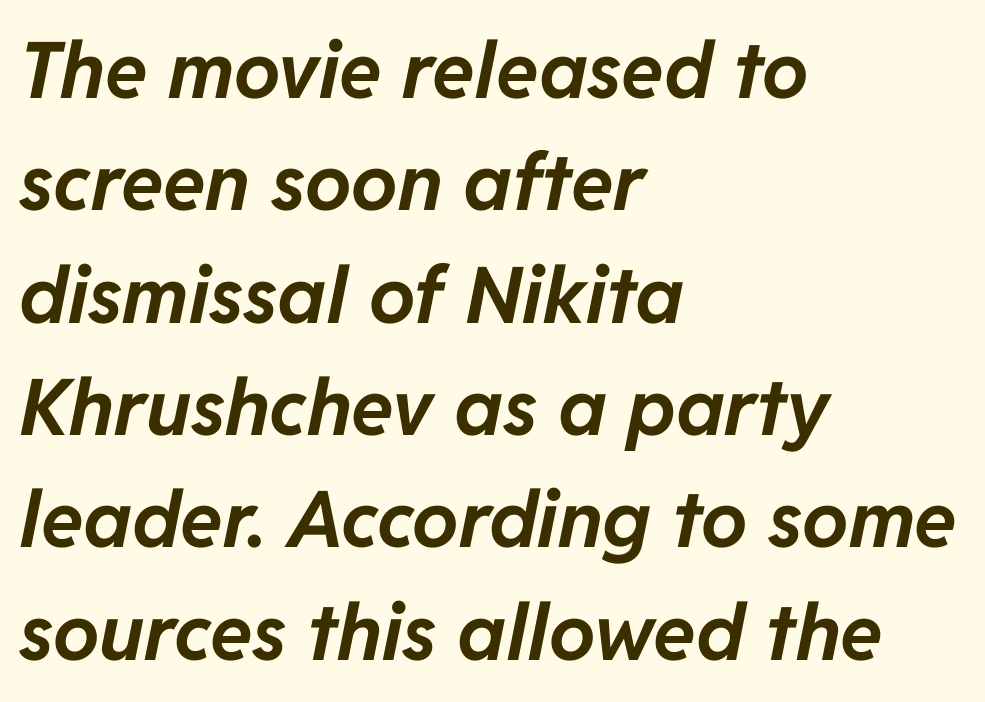
The image shows 78 px bold type, italic (leaning right); set left-aligned, normal line spacing (1.44x), normal letter spacing, not underlined; low stroke contrast and a medium x-height.
